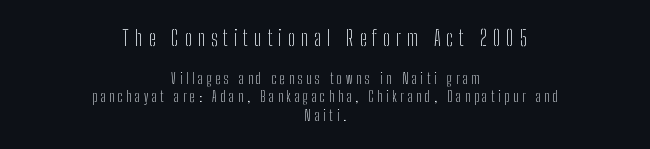
Q: Is the text bold? A: No.
Q: Is the text italic (slanted)? A: No, it is upright.
Q: Is the text underlined? A: No.
Q: How is the paragraph aligned? A: Centered.
Q: Is the spacing between letters normal or unusually wide? A: Unusually wide.
Q: Is the spacing between lines tight, normal or loose? A: Normal.
Q: Which block of text is set in a larger size, the first (top) or the second (bottom)? A: The first (top) one.
